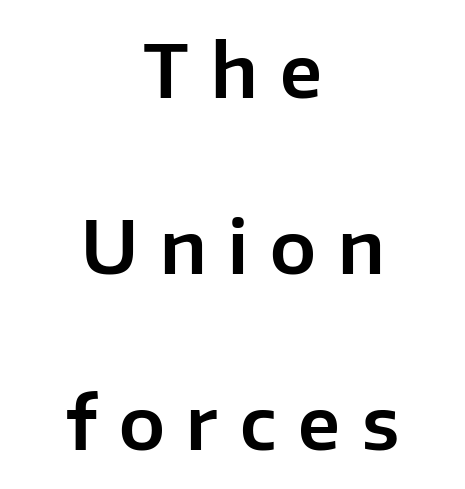
I'd call this a sans setting — the letters go barefoot. What's the leading like? Stretched, with rows far apart. The axis of the letterforms is exactly vertical. This rendering features lettering with no underline.
